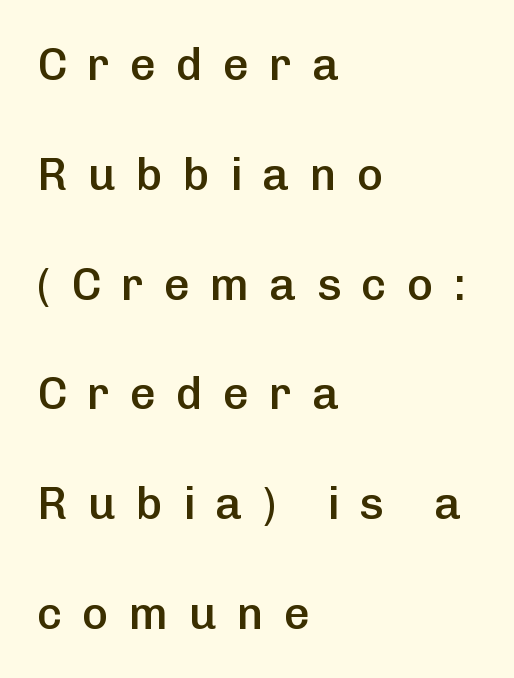
Bold? Not quite — semibold, heavier than regular but stopping short. The glyphs are unaccompanied by any horizontal stroke below them. Honestly, the rows look like they've been pulled way apart. Display-style spreading of the glyphs; the letterfit is very open.
